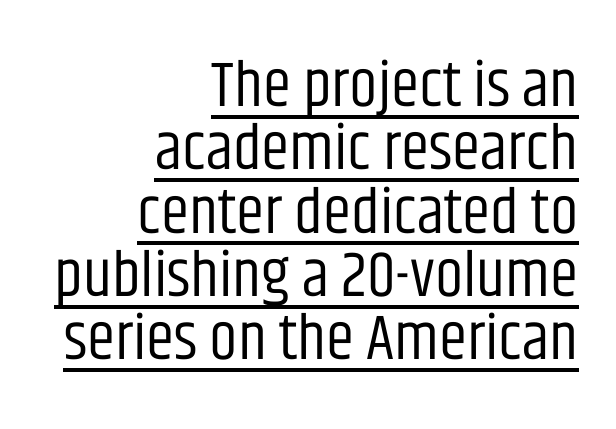
The image shows 64 px regular-weight, condensed sans-serif type, upright; set right-aligned, tight line spacing (0.99x), normal letter spacing, underlined; low stroke contrast and a large x-height.
